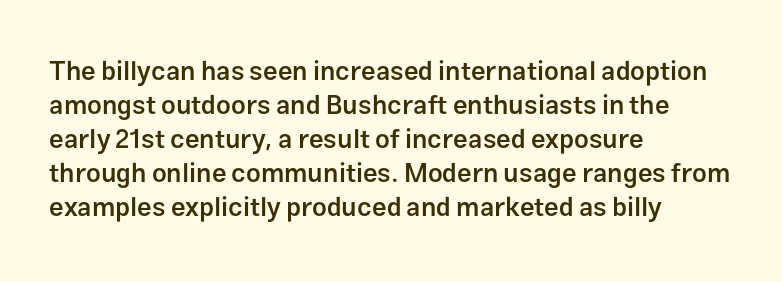
The image shows 26 px text type, upright; set left-aligned, normal line spacing (1.31x), normal letter spacing, not underlined.
